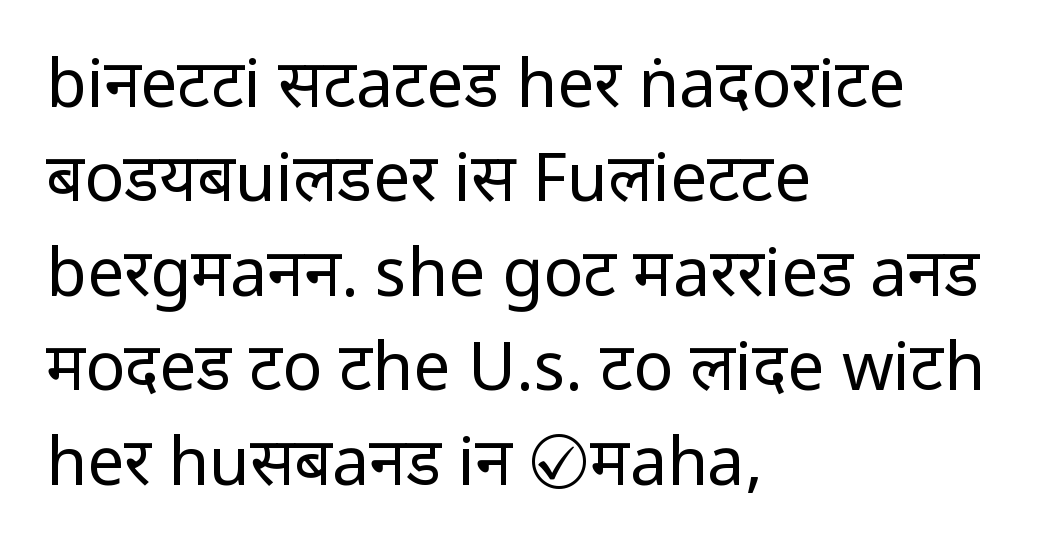
Q: Is the text bold? A: No.
Q: Is the text italic (slanted)? A: No, it is upright.
Q: Is the typeface a serif or a sans-serif typeface? A: Sans-serif.
Q: Is the text underlined? A: No.
Q: How is the paragraph aligned? A: Left-aligned.
Q: Is the spacing between letters normal or unusually wide? A: Normal.
Q: Is the spacing between lines tight, normal or loose? A: Normal.
Q: Width (condensed, normal, or wide)? A: Condensed.
Q: Stroke contrast? A: Low.
Q: x-height? A: Large.
Q: Monospaced? A: No.
